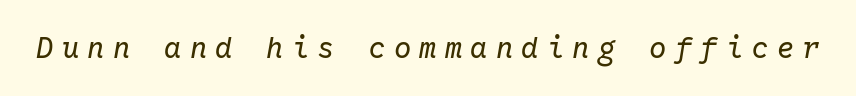
{"italic": "yes", "lean": "right", "slant_degrees": 10, "bold": "no", "weight": "regular", "width": "normal", "stroke_contrast": "low", "x_height": "medium", "monospaced": "yes", "underline": "no", "letter_spacing": "wide", "letter_spacing_em": 0.28, "glyph_px": 29}
